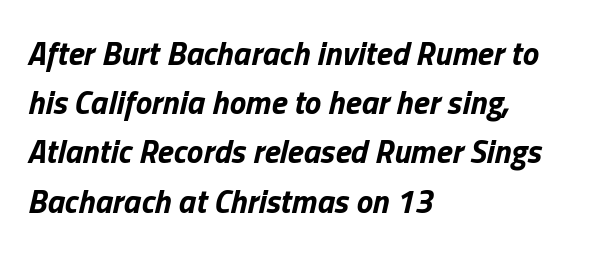
The letters sit at their default tracking, neither squeezed nor spread. Each letter keeps its own natural width here, so spacing adapts to shape. Typesetter's note: full bold, strokes at maximum text heaviness. These lines were composed using italics. Clear beneath every line of the passage. Interline gaps are of average width in this sample.
